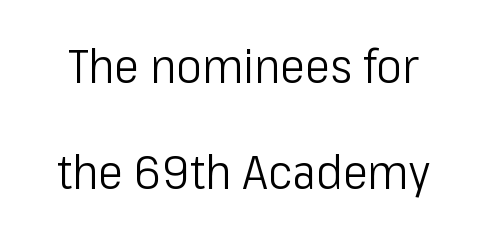
The image shows 48 px light, condensed sans-serif type, upright; set loose line spacing (2.21x), normal letter spacing, not underlined; low stroke contrast and a medium x-height.
